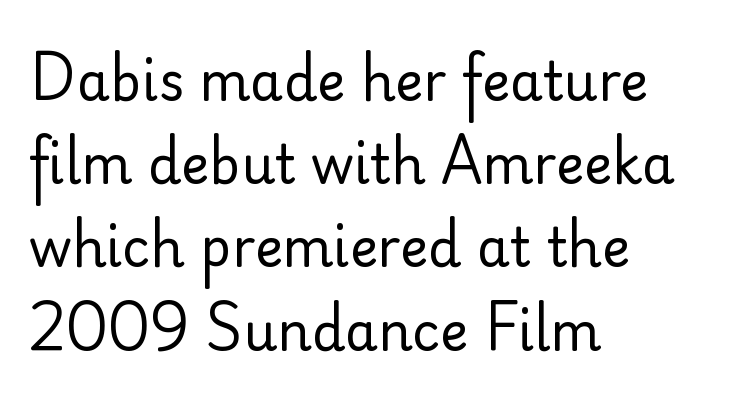
The image shows 53 px regular-weight sans-serif type, upright; set left-aligned, normal line spacing (1.57x), normal letter spacing, not underlined; low stroke contrast and a small x-height.
